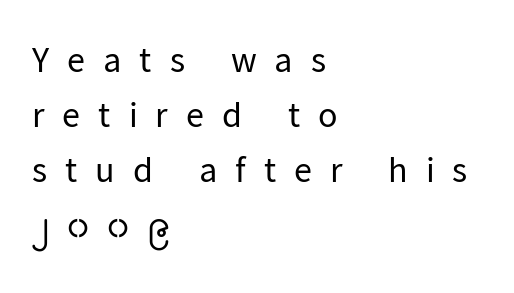
The face used here is rendered with a markedly widened letterfit. The cut favours lightness, reaching ordinary text weight at its darkest. The letters carry no serifs — their stems end cleanly without finishing strokes. The setting favours the left margin, as ordinary paragraphs usually do.
